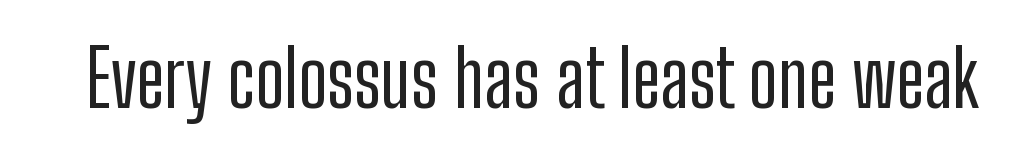
Q: Is the text italic (slanted)? A: No, it is upright.
Q: Is the typeface a serif or a sans-serif typeface? A: Sans-serif.
Q: Is the text underlined? A: No.
Q: Is the spacing between letters normal or unusually wide? A: Normal.
Q: Width (condensed, normal, or wide)? A: Condensed.
Q: Stroke contrast? A: Low.
Q: x-height? A: Medium.
Q: Monospaced? A: No.
